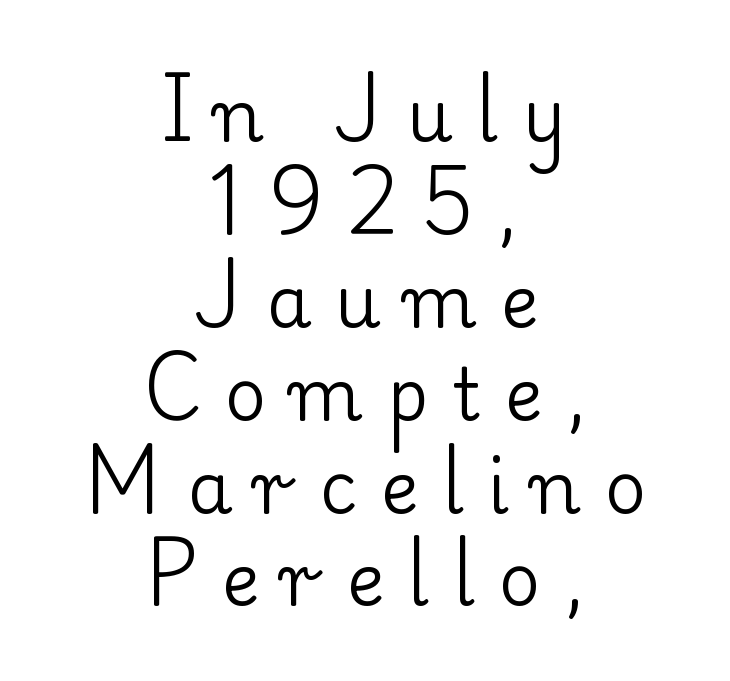
The lines in this sample share a center point and differ in where they start and stop. Designer's note — italics off, roman on. Evenly set lines give the paragraph a standard silhouette. Glyph-to-glyph distance is far greater than everyday printed text.
